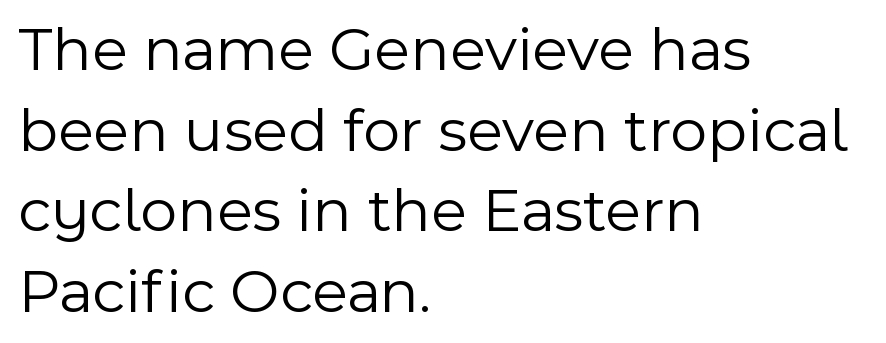
Q: Is the text bold? A: No.
Q: Is the text italic (slanted)? A: No, it is upright.
Q: Is the typeface a serif or a sans-serif typeface? A: Sans-serif.
Q: Is the text underlined? A: No.
Q: How is the paragraph aligned? A: Left-aligned.
Q: Is the spacing between letters normal or unusually wide? A: Normal.
Q: Is the spacing between lines tight, normal or loose? A: Normal.
Q: Width (condensed, normal, or wide)? A: Normal.
Q: x-height? A: Medium.
Q: Monospaced? A: No.
